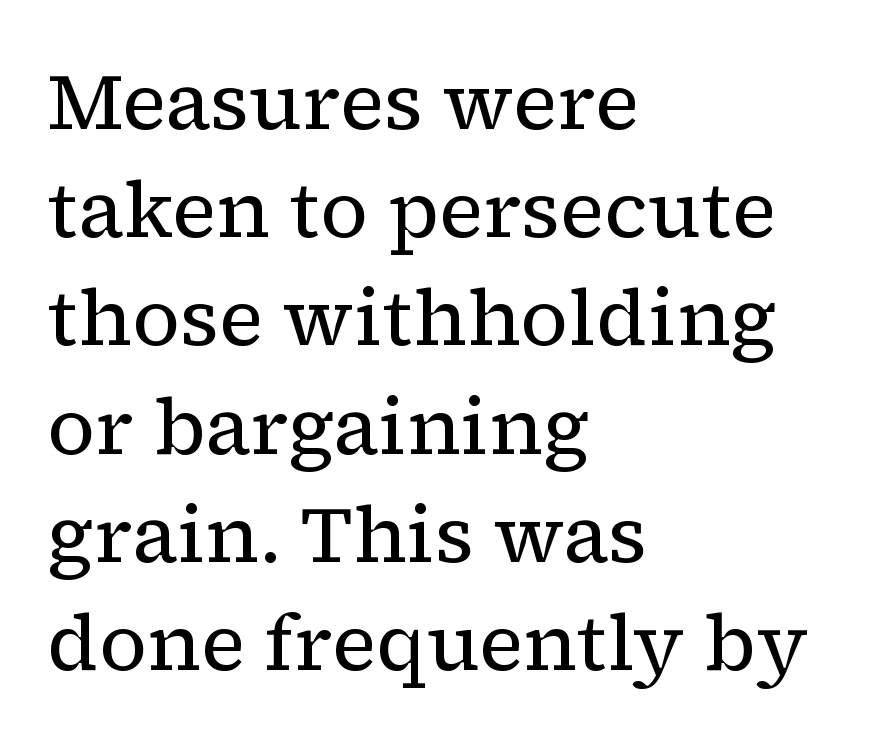
The ragged edge is on the right, which tells us the setting is flush left. The typesetting does not lean heavy: it is not bold. The face used here is proportionally spaced, like ordinary book or web type. Each row of text sits above clean, open space. When letters stand straight like this, we call the style roman or upright. Letter spacing: default.
